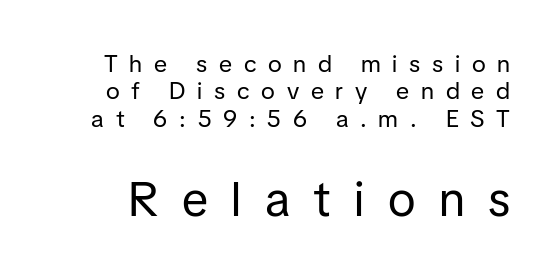
The image shows 48 px regular-weight sans-serif type, upright; set tight line spacing (1.14x), unusually wide letter spacing (+0.49 em), not underlined; the second (bottom) block is 2.0x larger; low stroke contrast and a medium x-height.
